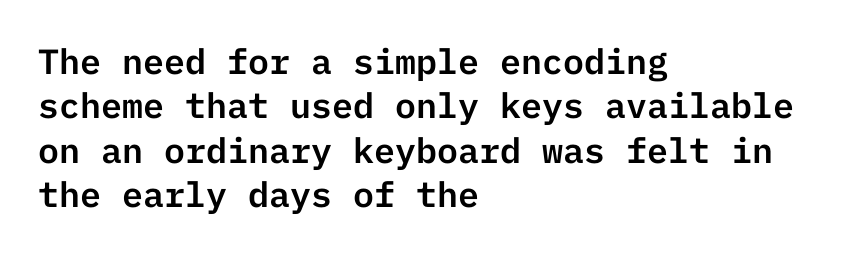
Beneath every word, the page is bare. The leading is moderate, giving the passage an even texture. Note: no serifs on the glyphs. The setting favours the left margin, as ordinary paragraphs usually do. A typesetter would call this zero additional tracking. Do the letters lean? They stand straight.
